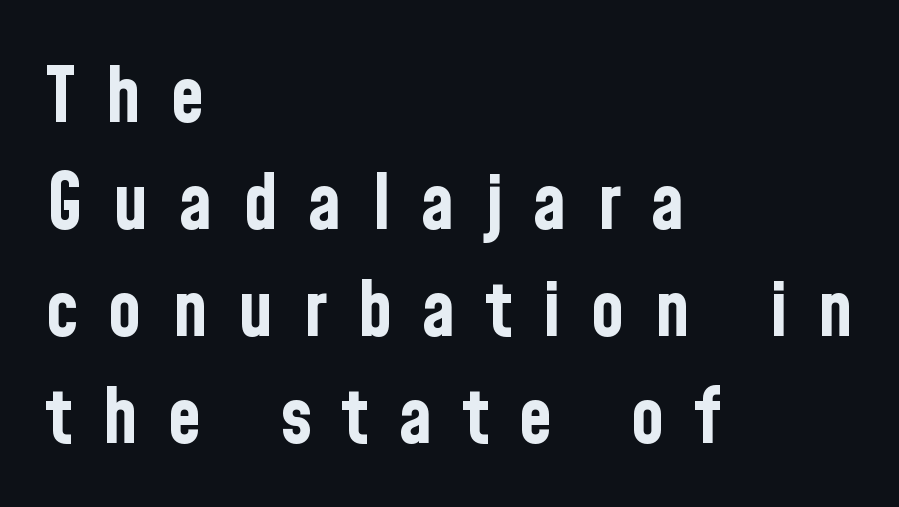
The image shows 77 px bold, condensed sans-serif type, upright; set left-aligned, normal line spacing (1.39x), unusually wide letter spacing (+0.39 em), not underlined; low stroke contrast and a medium x-height.
